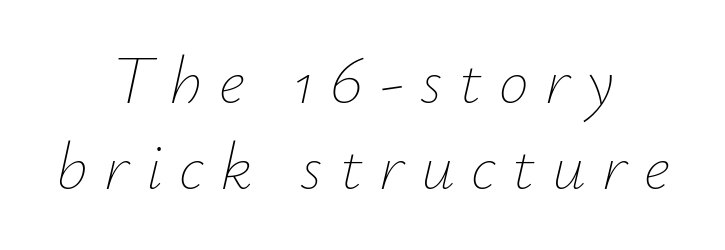
The image shows 67 px thin type, italic (leaning right); set centered, normal line spacing (1.28x), unusually wide letter spacing (+0.25 em), not underlined; low stroke contrast and a small x-height.
